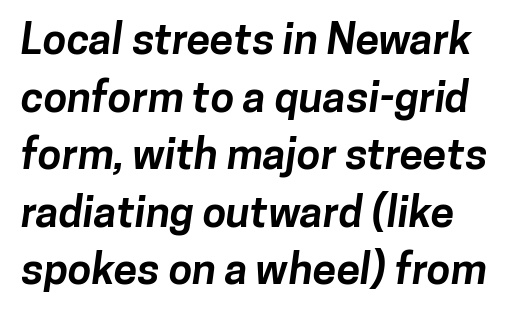
{"serif": "no", "bold": "yes", "weight": "bold", "width": "normal", "stroke_contrast": "low", "x_height": "medium", "monospaced": "no", "underline": "no", "line_spacing": "normal", "line_spacing_ratio": 1.34, "letter_spacing": "normal", "letter_spacing_em": 0.0, "glyph_px": 43}
